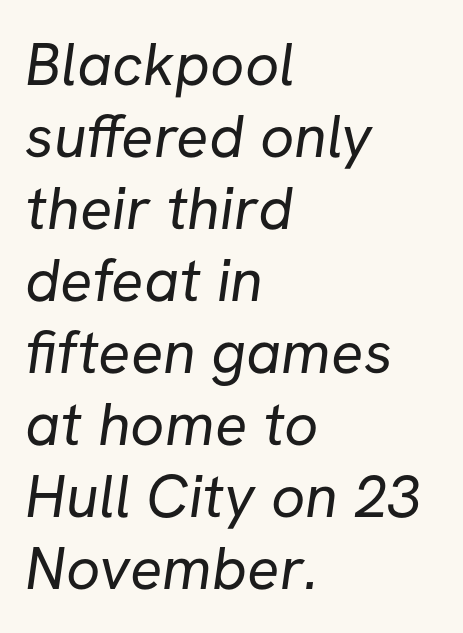
The image shows 60 px regular-weight sans-serif type; set left-aligned, line spacing 1.2x, normal letter spacing, not underlined; low stroke contrast and a medium x-height.
